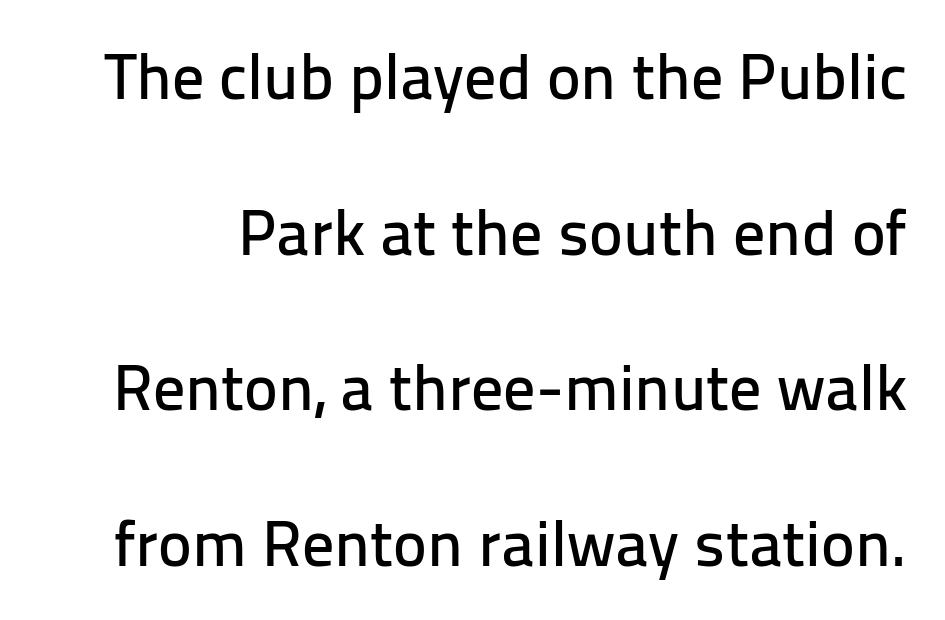
Quick note: not italic, upright. Character widths vary here, with narrow letters taking less room than wide ones. Summary of vertical rhythm: relaxed, with wide interline spacing. In terms of letterspacing, this is plain default setting. Type without underlining. Examine the stroke ends and you'll find no serifs.
